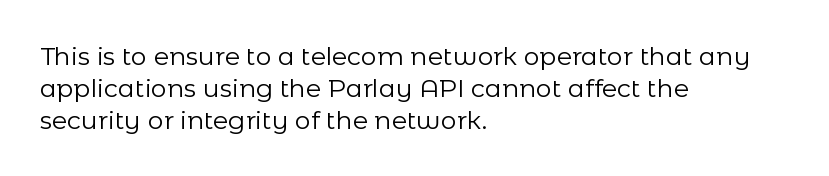
Q: Is the text bold? A: No.
Q: Is the text italic (slanted)? A: No, it is upright.
Q: Is the text underlined? A: No.
Q: How is the paragraph aligned? A: Left-aligned.
Q: Is the spacing between letters normal or unusually wide? A: Normal.
Q: Is the spacing between lines tight, normal or loose? A: Normal.
